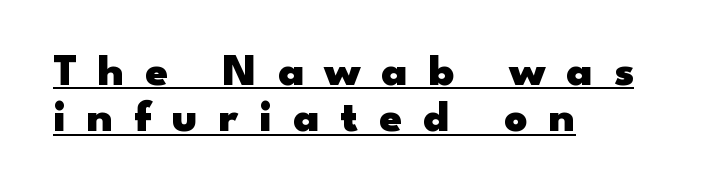
{"serif": "no", "italic": "no", "bold": "yes", "weight": "heavy", "width": "wide", "stroke_contrast": "low", "x_height": "small", "monospaced": "no", "underline": "yes", "align": "left", "line_spacing": "tight", "line_spacing_ratio": 1.03, "letter_spacing": "wide", "letter_spacing_em": 0.47, "glyph_px": 45}
